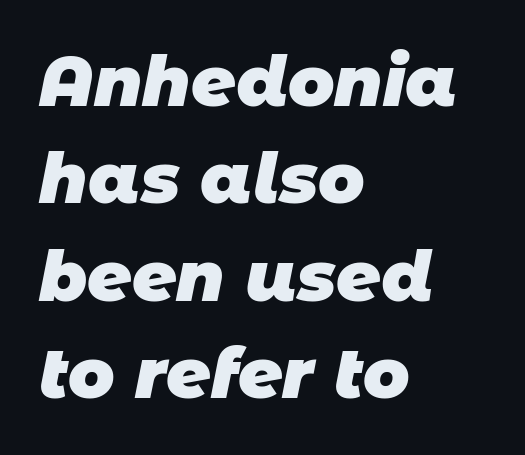
The image shows 69 px heavy sans-serif type; set left-aligned, normal line spacing (1.41x), normal letter spacing, not underlined; low stroke contrast and a large x-height.
